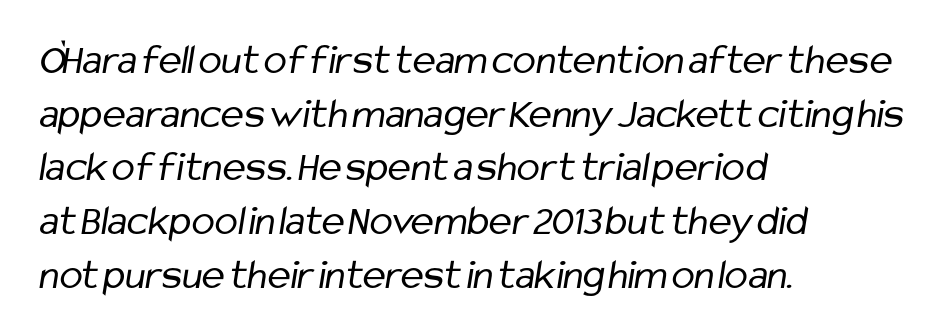
No letter is thick-stroked: the sample isn't bold. Leading: standard. Students, note that the glyphs here touch the page at normal intervals. A typesetter would label this face a sans.
